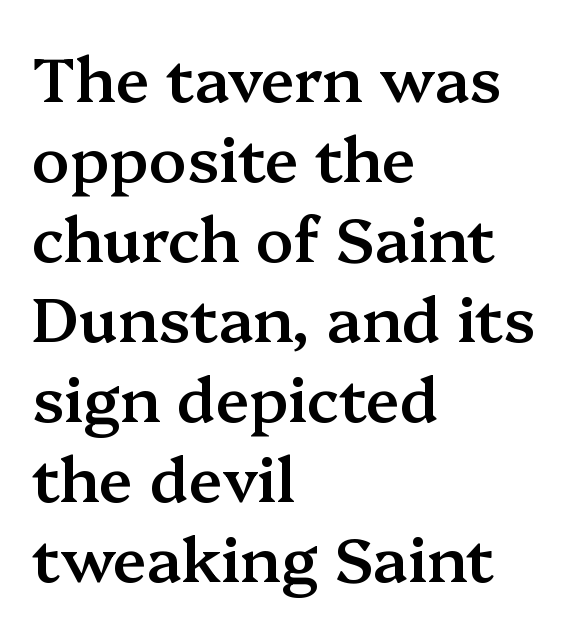
Spacing verdict: proportional, widths tailored to each character. Teacher's note: observe the even left margin — that is flush-left alignment. A typesetter would mark this as roman, not italic. Characters follow at the spacing the type designer built in. The zone under the glyphs is completely vacant.
